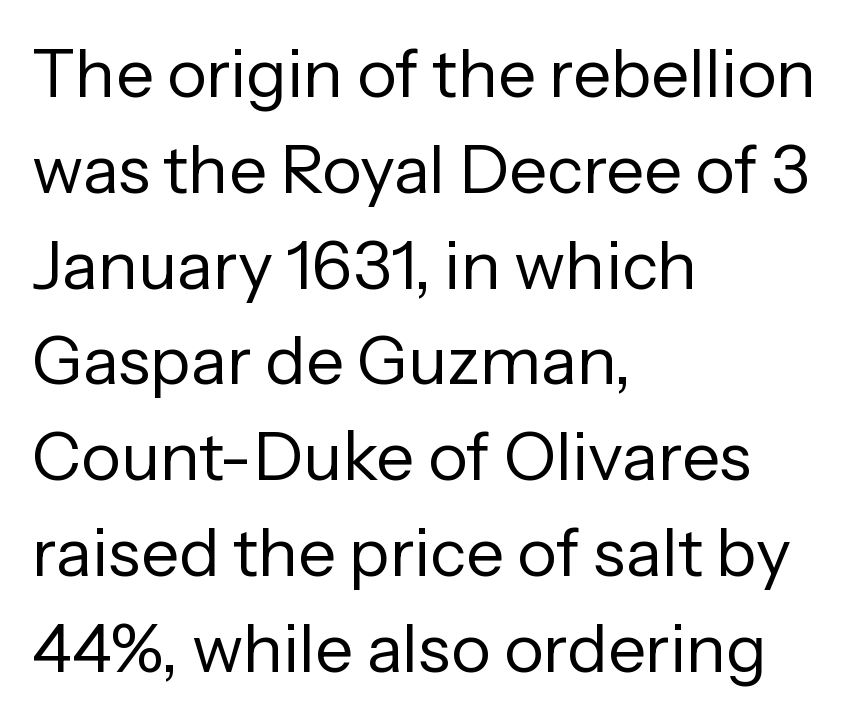
Horizontal bands of white between lines are of average thickness. Is this a fixed-width face? No — the glyphs have proportional, varying widths. Compared with a centered layout, this one pins lines to the left instead. Font category for this specimen: sans-serif. Weight class: somewhere from thin through regular. Every stem runs plumb, perpendicular to the baseline.
